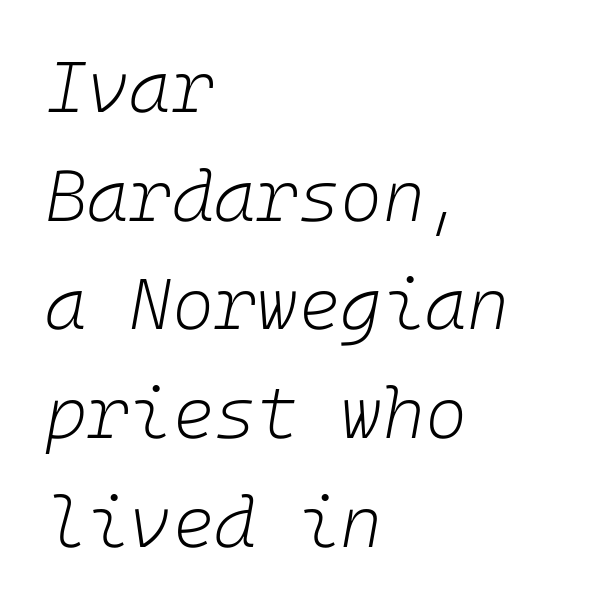
{"italic": "yes", "lean": "right", "slant_degrees": 10, "bold": "no", "weight": "light", "width": "normal", "stroke_contrast": "low", "x_height": "medium", "underline": "no", "align": "left", "line_spacing": "normal", "line_spacing_ratio": 1.51, "letter_spacing": "normal", "letter_spacing_em": 0.0, "glyph_px": 72}
